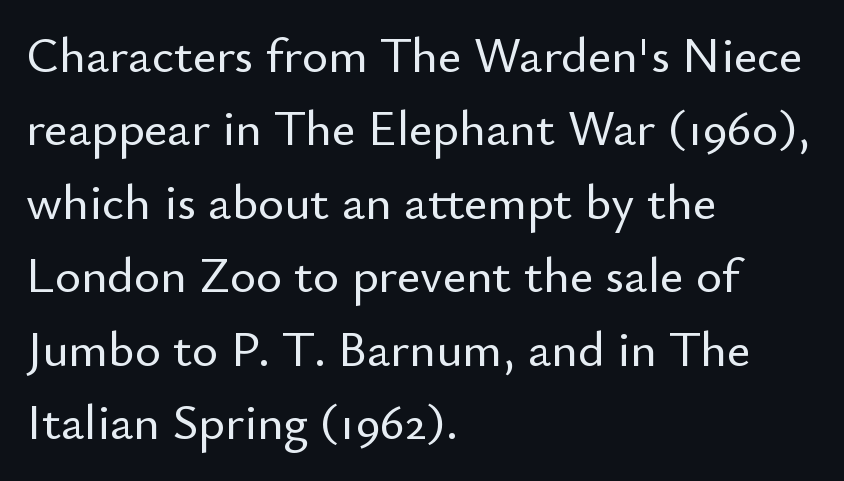
Q: Is the text italic (slanted)? A: No, it is upright.
Q: Is the typeface a serif or a sans-serif typeface? A: Sans-serif.
Q: Is the text underlined? A: No.
Q: How is the paragraph aligned? A: Left-aligned.
Q: Is the spacing between letters normal or unusually wide? A: Normal.
Q: Is the spacing between lines tight, normal or loose? A: Normal.
Q: Width (condensed, normal, or wide)? A: Normal.
Q: Stroke contrast? A: Low.
Q: x-height? A: Small.
Q: Monospaced? A: No.
